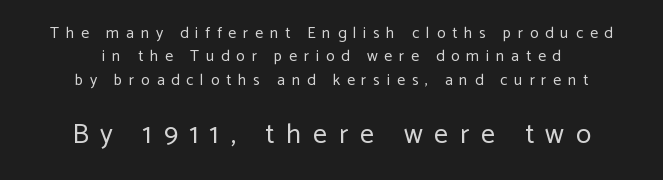
{"serif": "no", "italic": "no", "bold": "no", "weight": "regular", "width": "normal", "stroke_contrast": "low", "x_height": "medium", "monospaced": "no", "underline": "no", "align": "center", "line_spacing": "normal", "line_spacing_ratio": 1.46, "letter_spacing": "wide", "letter_spacing_em": 0.42, "larger_block": "second", "size_ratio": 1.75, "glyph_px": 28}
